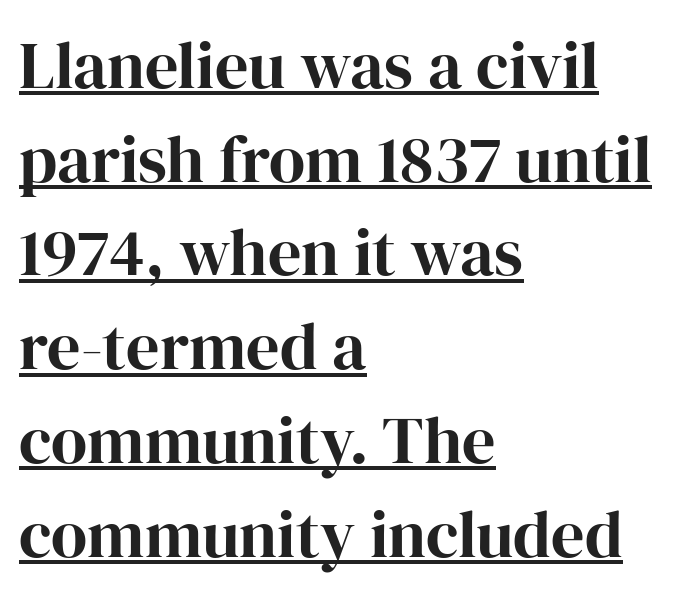
Q: Is the text bold? A: Yes.
Q: Is the text italic (slanted)? A: No, it is upright.
Q: Is the typeface a serif or a sans-serif typeface? A: Serif.
Q: Is the text underlined? A: Yes.
Q: How is the paragraph aligned? A: Left-aligned.
Q: Is the spacing between letters normal or unusually wide? A: Normal.
Q: Is the spacing between lines tight, normal or loose? A: Normal.
Q: Width (condensed, normal, or wide)? A: Normal.
Q: Stroke contrast? A: High.
Q: x-height? A: Medium.
Q: Monospaced? A: No.
